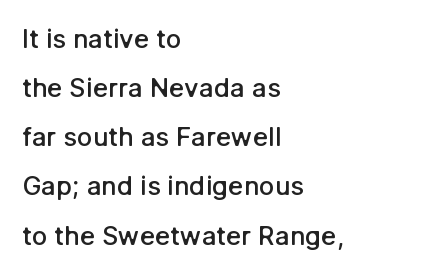
Q: Is the text bold? A: Semi-bold.
Q: Is the text italic (slanted)? A: No, it is upright.
Q: Is the text underlined? A: No.
Q: How is the paragraph aligned? A: Left-aligned.
Q: Is the spacing between letters normal or unusually wide? A: Normal.
